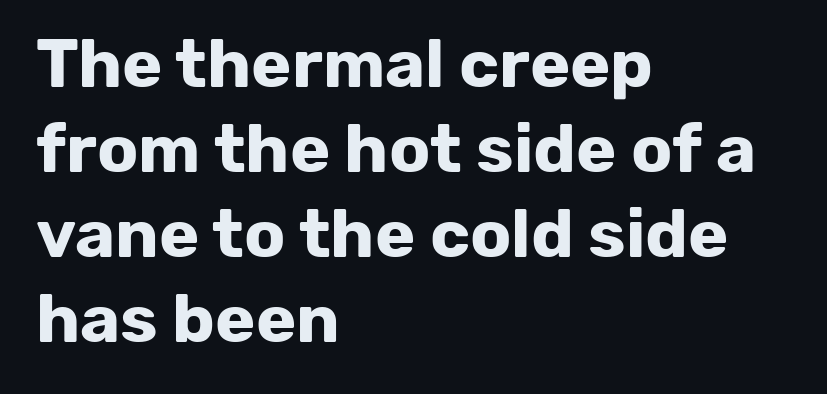
{"serif": "no", "italic": "no", "bold": "yes", "weight": "bold", "width": "normal", "stroke_contrast": "low", "x_height": "medium", "monospaced": "no", "underline": "no", "align": "left", "line_spacing": "normal", "line_spacing_ratio": 1.25, "letter_spacing": "normal", "letter_spacing_em": 0.0, "glyph_px": 68}
